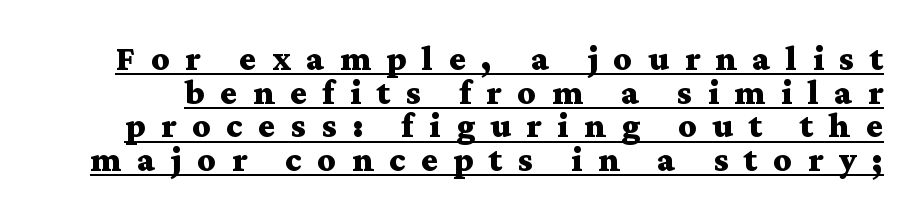
{"serif": "yes", "italic": "no", "bold": "yes", "weight": "bold", "width": "wide", "stroke_contrast": "medium", "x_height": "medium", "monospaced": "no", "underline": "yes", "line_spacing": "tight", "line_spacing_ratio": 0.96, "letter_spacing": "wide", "letter_spacing_em": 0.45, "glyph_px": 35}
